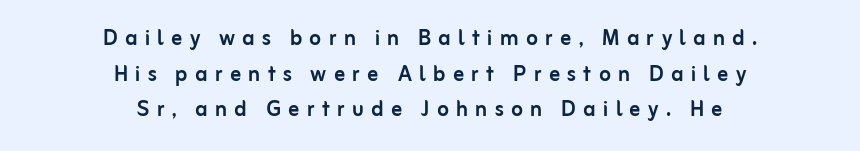
{"italic": "no", "underline": "no", "align": "center", "line_spacing": "normal", "line_spacing_ratio": 1.32, "letter_spacing": "wide", "letter_spacing_em": 0.27, "glyph_px": 27}
